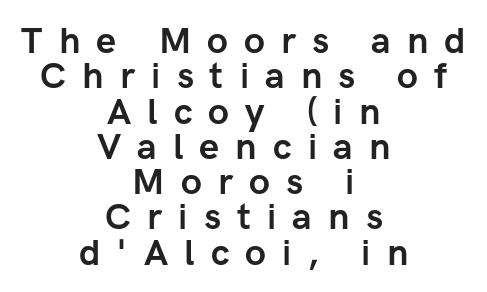
Q: Is the text bold? A: Yes.
Q: Is the text italic (slanted)? A: No, it is upright.
Q: Is the typeface a serif or a sans-serif typeface? A: Sans-serif.
Q: Is the text underlined? A: No.
Q: How is the paragraph aligned? A: Centered.
Q: Is the spacing between letters normal or unusually wide? A: Unusually wide.
Q: Is the spacing between lines tight, normal or loose? A: Tight.
Q: Width (condensed, normal, or wide)? A: Normal.
Q: Stroke contrast? A: Low.
Q: x-height? A: Medium.
Q: Monospaced? A: No.
